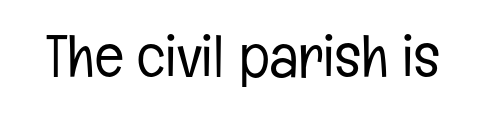
No chunkiness to these letters — they're not bold. Think of a printed novel: that variable character pitch is what you see here. Style check: upright. The letterforms sit shoulder to shoulder at normal distance. Examine the stroke ends and you'll find no serifs.
